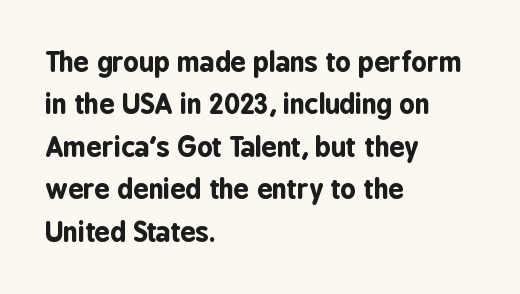
The axis of the letterforms is exactly vertical. The passage is arranged the way most books set body copy — flush left. Beneath every word, the page is bare. Summary of weight: heavy, a full bold. In terms of leading, this rendering sits right in the middle.
